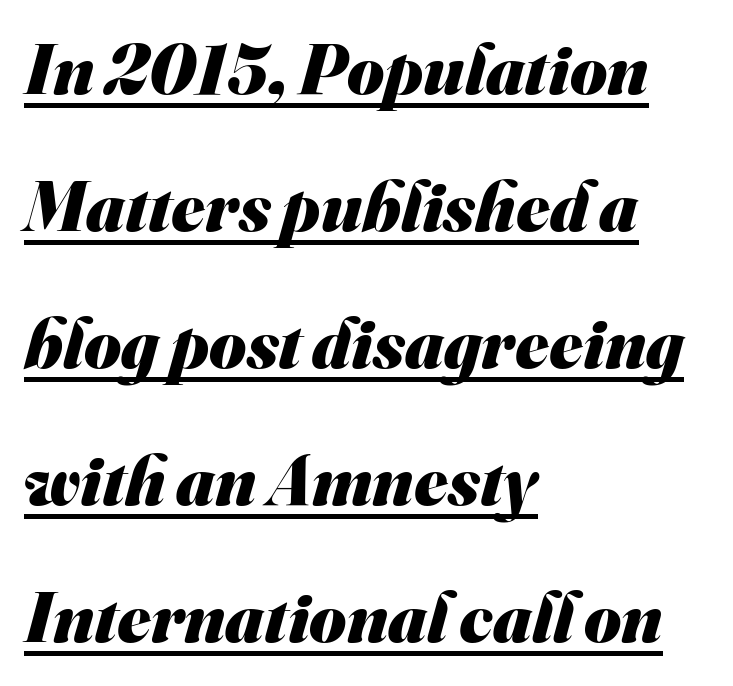
{"serif": "no", "bold": "yes", "weight": "heavy", "width": "normal", "stroke_contrast": "medium", "x_height": "small", "monospaced": "no", "underline": "yes", "align": "left", "line_spacing": "loose", "line_spacing_ratio": 1.93, "letter_spacing": "normal", "letter_spacing_em": 0.0, "glyph_px": 71}
